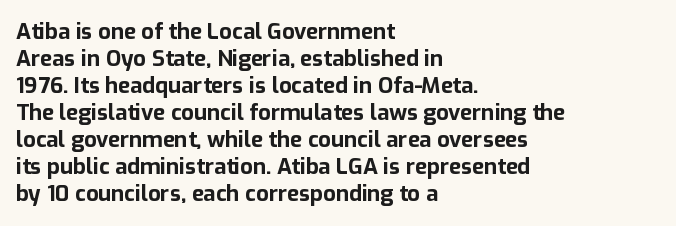
The setting favours the left margin, as ordinary paragraphs usually do. The strip under each line holds only bare page. Every letter is thick-stroked: bold, no question. In terms of posture, this sample is upright. Is the letter spacing exaggerated? No — it looks like the ordinary default.
